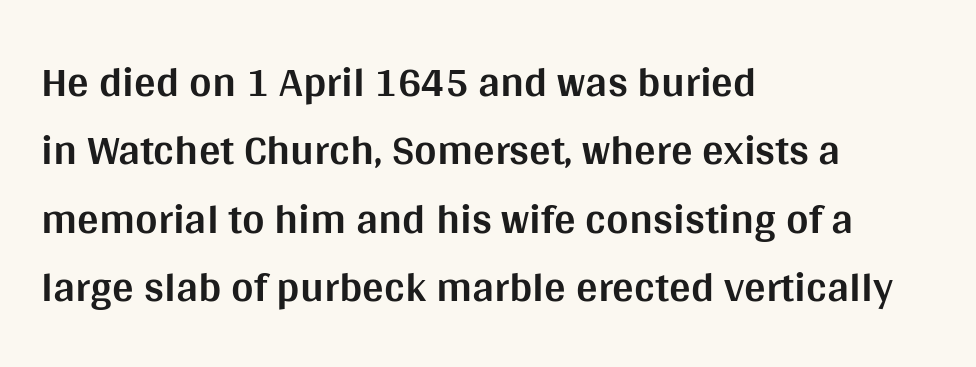
{"serif": "no", "italic": "no", "bold": "yes", "weight": "bold", "width": "normal", "stroke_contrast": "medium", "x_height": "large", "monospaced": "no", "underline": "no", "align": "left", "line_spacing": "normal", "line_spacing_ratio": 1.59, "letter_spacing": "normal", "letter_spacing_em": 0.0, "glyph_px": 43}
